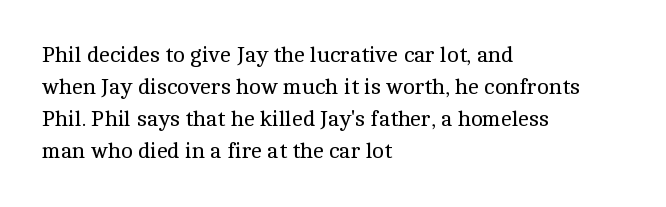
Q: Is the text bold? A: No.
Q: Is the text italic (slanted)? A: No, it is upright.
Q: Is the text underlined? A: No.
Q: How is the paragraph aligned? A: Left-aligned.
Q: Is the spacing between letters normal or unusually wide? A: Normal.
Q: Is the spacing between lines tight, normal or loose? A: Normal.
